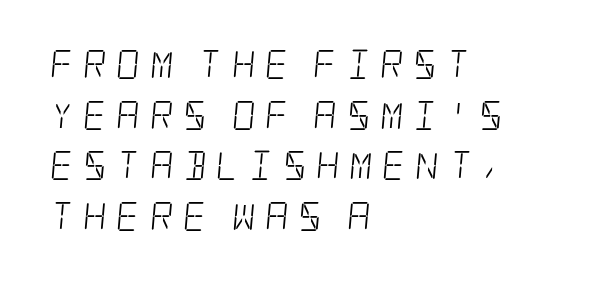
The rendering inserts visible extra space after every character. The text block is weighted toward the left margin, trailing off unevenly rightward. Decoration check: the copy has no underline. Weight: not bold — regular or lighter. This rendering employs a face with finishing strokes, i.e., a serif.
